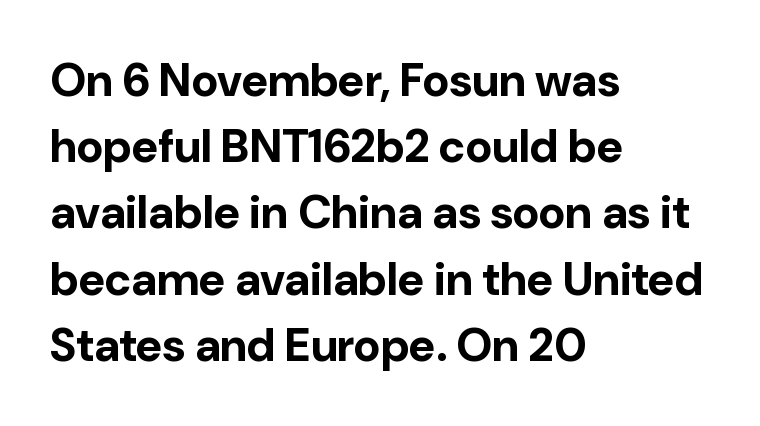
Glyph-to-glyph distance matches everyday printed text. Nobody drew a line under any word here. The designer left line spacing at the default. Teacher's note: observe the even left margin — that is flush-left alignment.
